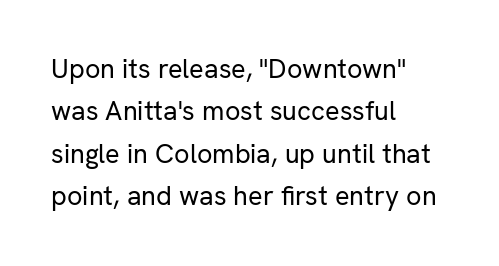
Q: Is the text bold? A: No.
Q: Is the text italic (slanted)? A: No, it is upright.
Q: Is the text underlined? A: No.
Q: How is the paragraph aligned? A: Left-aligned.
Q: Is the spacing between letters normal or unusually wide? A: Normal.
Q: Is the spacing between lines tight, normal or loose? A: Normal.
